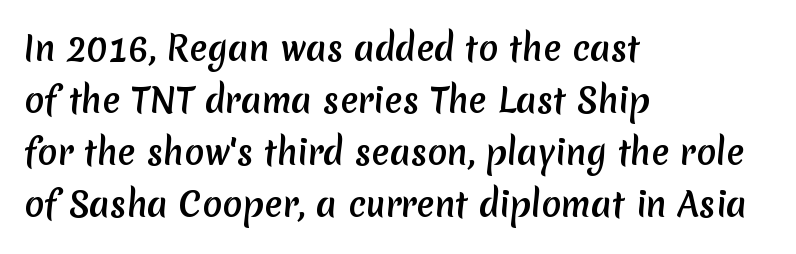
{"serif": "no", "width": "normal", "stroke_contrast": "medium", "x_height": "medium", "monospaced": "no", "underline": "no", "align": "left", "line_spacing": "normal", "line_spacing_ratio": 1.58, "letter_spacing": "normal", "letter_spacing_em": 0.0, "glyph_px": 33}
